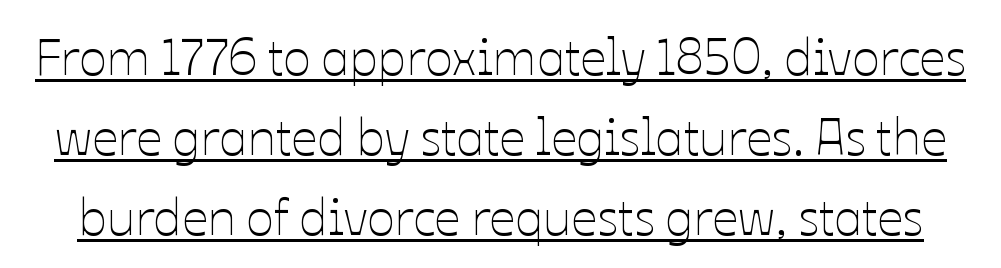
Q: Is the text bold? A: No.
Q: Is the text italic (slanted)? A: No, it is upright.
Q: Is the text underlined? A: Yes.
Q: Is the spacing between letters normal or unusually wide? A: Normal.
Q: Is the spacing between lines tight, normal or loose? A: Normal.
Q: Width (condensed, normal, or wide)? A: Normal.
Q: Stroke contrast? A: Low.
Q: x-height? A: Medium.
Q: Monospaced? A: No.
